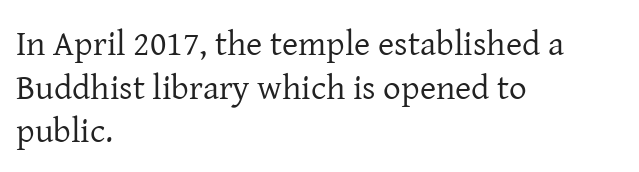
The letters sit at their default tracking, neither squeezed nor spread. Is this a sans? No — the strokes have serifs. The specimen reads as upright at a glance. Quick note: interline space is typical.
